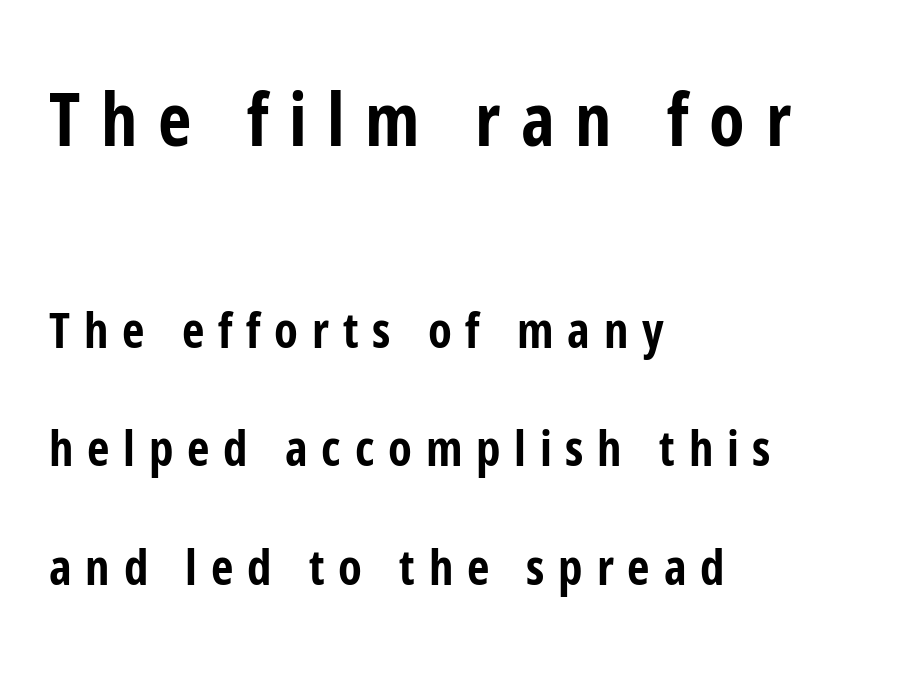
Q: Is the text bold? A: Yes.
Q: Is the text italic (slanted)? A: No, it is upright.
Q: Is the typeface a serif or a sans-serif typeface? A: Sans-serif.
Q: Is the text underlined? A: No.
Q: How is the paragraph aligned? A: Left-aligned.
Q: Is the spacing between letters normal or unusually wide? A: Unusually wide.
Q: Is the spacing between lines tight, normal or loose? A: Loose.
Q: Which block of text is set in a larger size, the first (top) or the second (bottom)? A: The first (top) one.
Q: Width (condensed, normal, or wide)? A: Condensed.
Q: Stroke contrast? A: Low.
Q: x-height? A: Medium.
Q: Monospaced? A: No.
